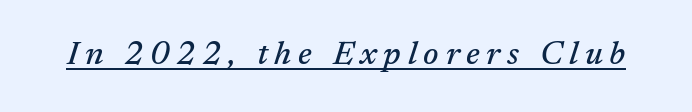
Honestly, the underline is the first thing you notice here. The specimen reads as italic at a glance. A serif font was chosen for this passage. Is this a fixed-width face? No — the glyphs have proportional, varying widths. Substantial extra tracking has been applied to these lines.
